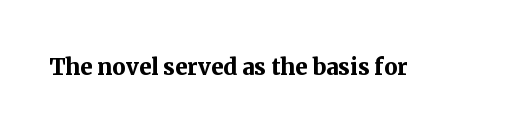
Q: Is the text bold? A: Yes.
Q: Is the text italic (slanted)? A: No, it is upright.
Q: Is the typeface a serif or a sans-serif typeface? A: Serif.
Q: Is the text underlined? A: No.
Q: Is the spacing between letters normal or unusually wide? A: Normal.
Q: Width (condensed, normal, or wide)? A: Normal.
Q: Stroke contrast? A: Medium.
Q: x-height? A: Medium.
Q: Monospaced? A: No.
